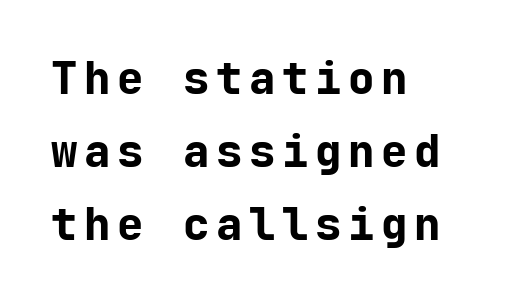
Q: Is the text bold? A: Yes.
Q: Is the text italic (slanted)? A: No, it is upright.
Q: Is the typeface a serif or a sans-serif typeface? A: Sans-serif.
Q: Is the text underlined? A: No.
Q: How is the paragraph aligned? A: Left-aligned.
Q: Is the spacing between lines tight, normal or loose? A: Normal.
Q: Width (condensed, normal, or wide)? A: Normal.
Q: Stroke contrast? A: Low.
Q: x-height? A: Medium.
Q: Monospaced? A: Yes.
